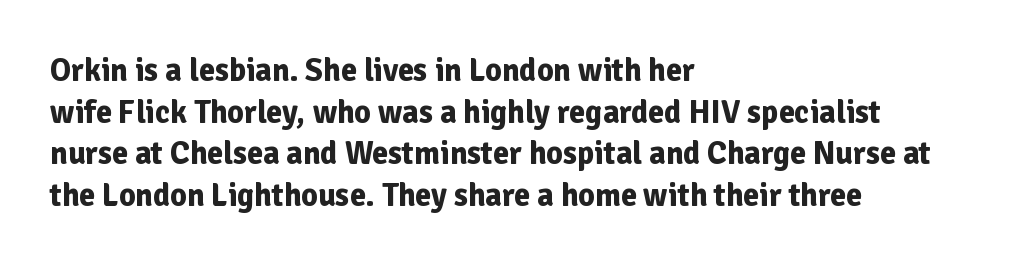
{"serif": "no", "italic": "no", "bold": "yes", "weight": "bold", "width": "normal", "stroke_contrast": "low", "x_height": "medium", "monospaced": "no", "underline": "no", "align": "left", "line_spacing": "normal", "line_spacing_ratio": 1.3, "letter_spacing": "normal", "letter_spacing_em": 0.0, "glyph_px": 32}
